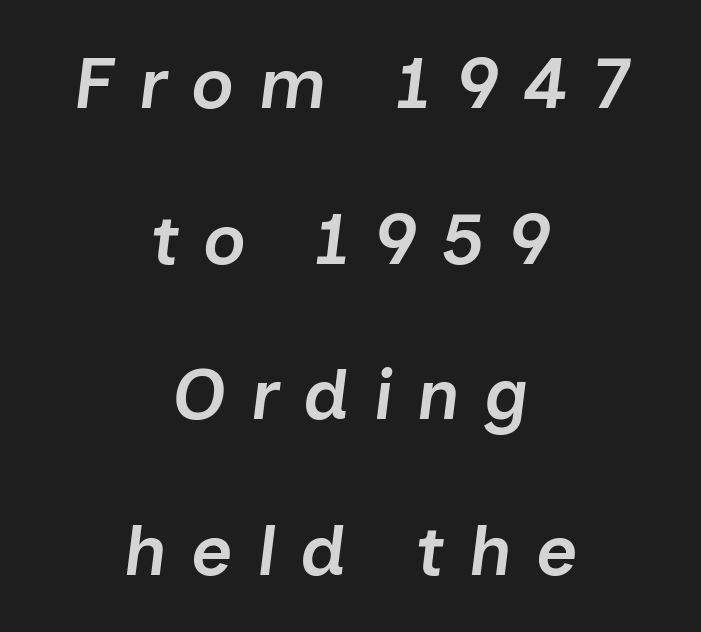
{"italic": "yes", "lean": "right", "slant_degrees": 7, "bold": "semi", "weight": "semibold", "width": "normal", "stroke_contrast": "low", "x_height": "medium", "monospaced": "no", "underline": "no", "align": "center", "line_spacing": "loose", "line_spacing_ratio": 2.16, "letter_spacing": "wide", "letter_spacing_em": 0.33, "glyph_px": 72}
